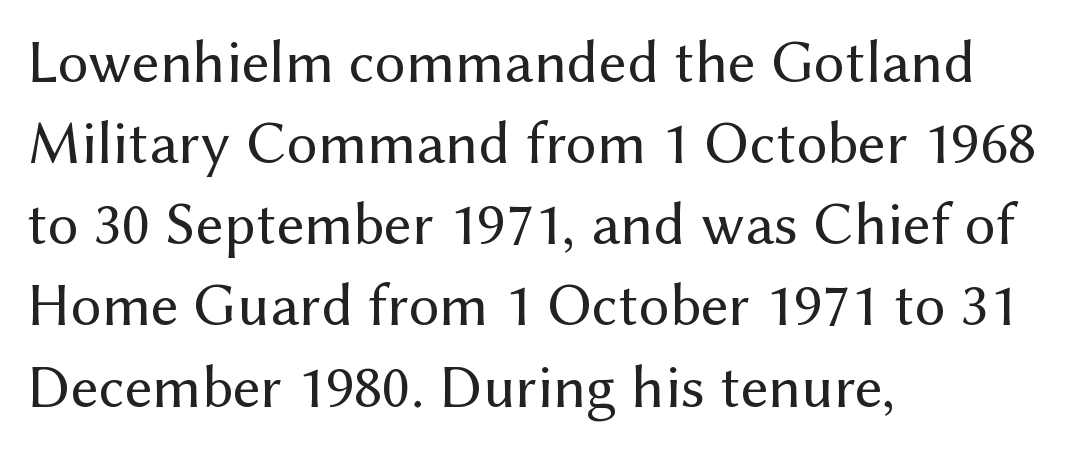
The image shows 61 px regular-weight sans-serif type, upright; set left-aligned, normal line spacing (1.33x), normal letter spacing, not underlined; medium stroke contrast and a medium x-height.
